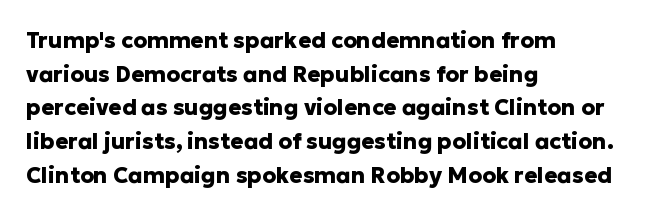
The image shows 22 px bold type, upright; set left-aligned, normal line spacing (1.53x), normal letter spacing, not underlined.
